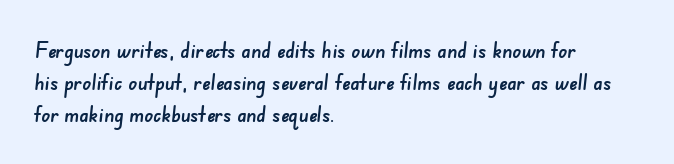
Visually the block forms a straight wall on the left and a jagged coastline on the right. This rendering leaves character spacing at its baseline value. The space beneath each line is pristine and unruled. In terms of leading, this rendering sits right in the middle.
